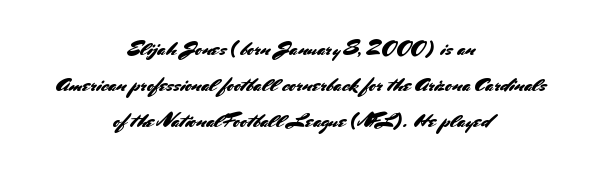
Q: Is the text italic (slanted)? A: Yes.
Q: Is the text underlined? A: No.
Q: How is the paragraph aligned? A: Centered.
Q: Is the spacing between letters normal or unusually wide? A: Normal.
